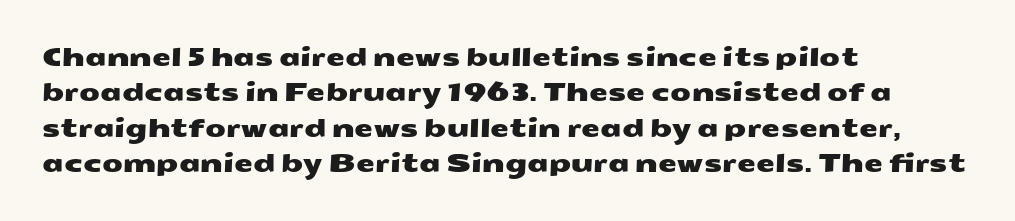
The space between consecutive lines is moderate. Beneath every word, the page is bare. Does extra space separate the letters? No, they use regular spacing. Each line starts at the same left margin while the right side varies.
